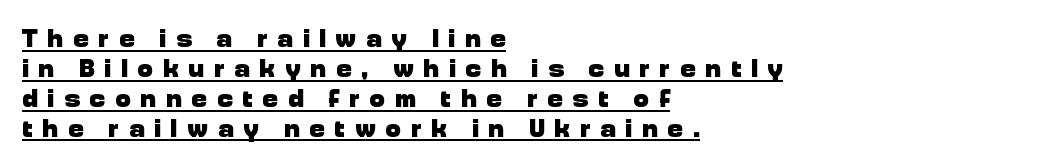
The image shows 26 px bold type, upright; set left-aligned, tight line spacing (1.15x), unusually wide letter spacing (+0.38 em), underlined.
